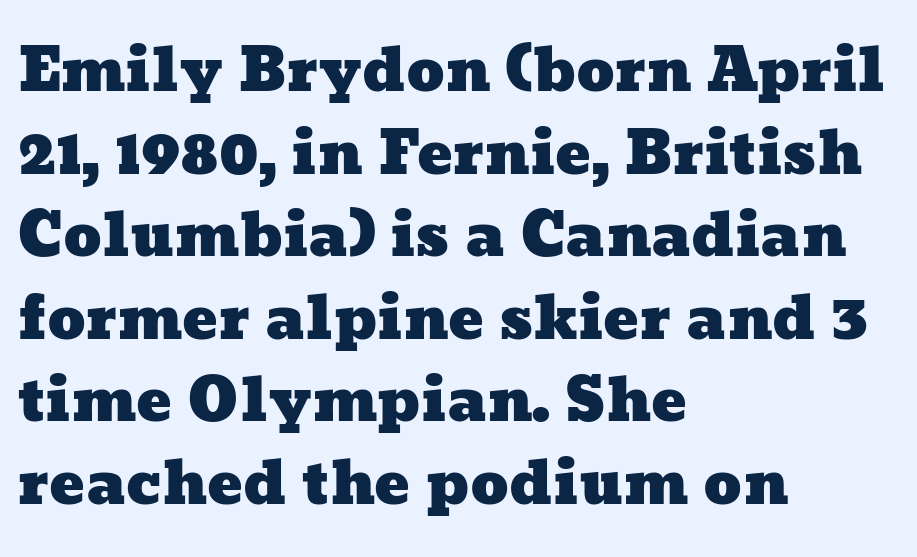
The image shows 59 px wide type; set left-aligned, normal line spacing (1.4x), normal letter spacing, not underlined; low stroke contrast and a medium x-height.
